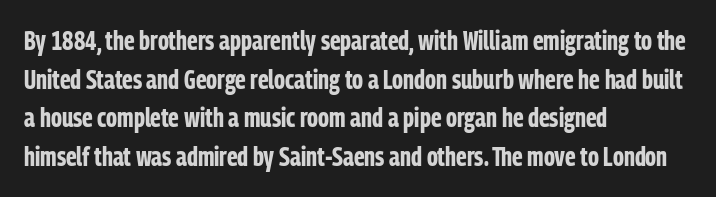
Leading: standard. Glyph-to-glyph distance matches everyday printed text. The face used here has the dense, thick strokes of a bold. These lines stack with their left ends in a neat column.
